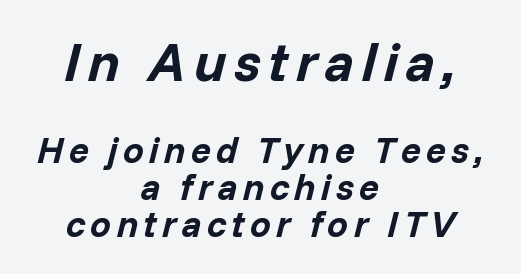
The text carries the slant typical of an italic or oblique font. Compared with an ordinary text face, these strokes are far heavier — a full bold. The face used here is proportionally spaced, like ordinary book or web type. The face used here appears at its bigger size in the upper chunk. In terms of leading, this rendering errs on the cramped side.
